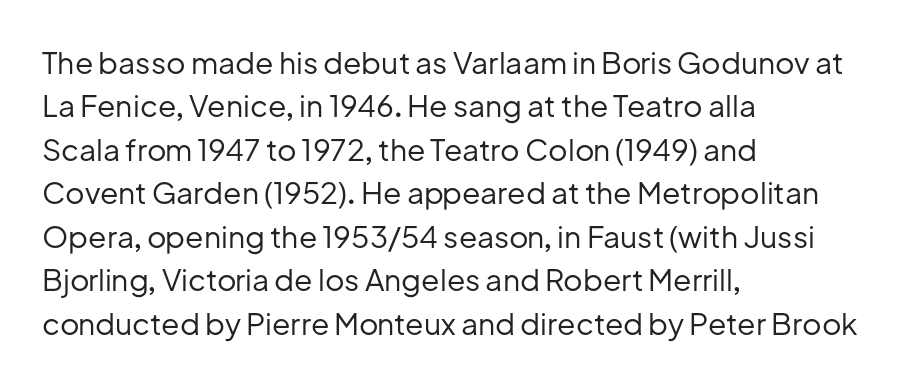
{"serif": "no", "italic": "no", "bold": "no", "weight": "regular", "width": "normal", "stroke_contrast": "low", "x_height": "medium", "monospaced": "no", "underline": "no", "align": "left", "line_spacing": "normal", "line_spacing_ratio": 1.45, "letter_spacing": "normal", "letter_spacing_em": 0.0, "glyph_px": 30}
